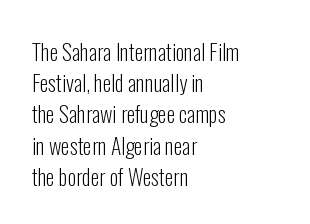
{"italic": "no", "bold": "no", "underline": "no", "align": "left", "line_spacing": "normal", "line_spacing_ratio": 1.42, "letter_spacing": "normal", "letter_spacing_em": 0.0, "glyph_px": 22}
